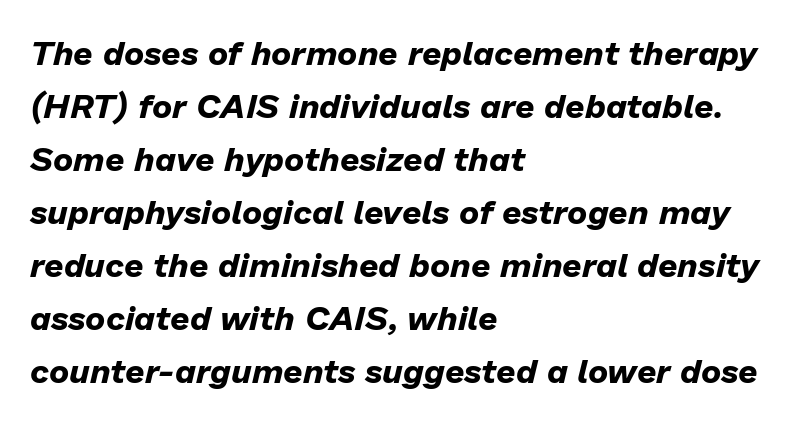
The image shows 34 px bold type, italic (leaning right); set left-aligned, normal line spacing (1.56x), normal letter spacing, not underlined; low stroke contrast and a medium x-height.
